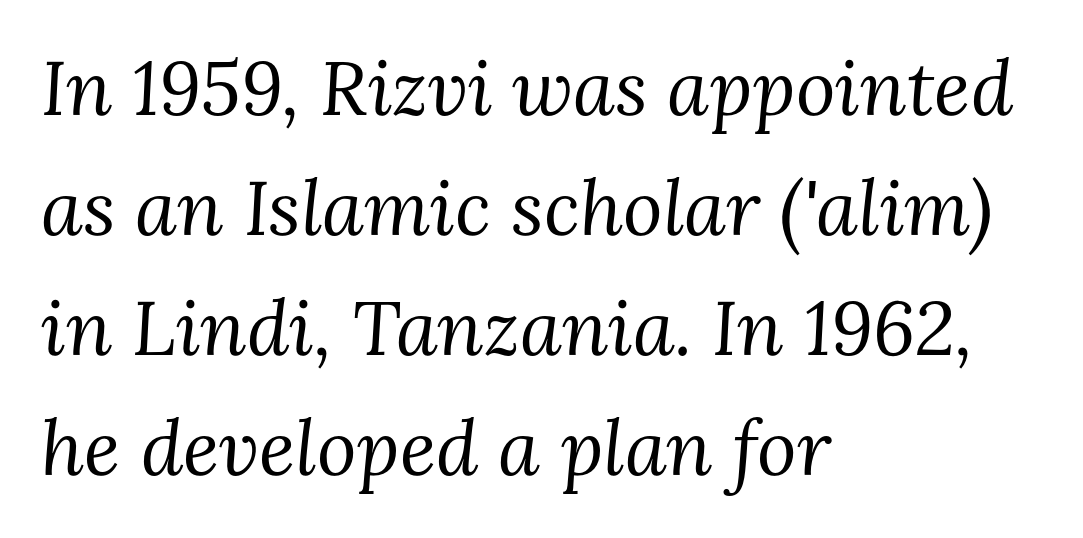
Here the designer chose a conventional face with non-uniform glyph widths. The specimen reads as italic at a glance. The line texture is even and compact thanks to regular tracking. The area under the type is left untouched. The typesetting does not lean heavy: it is not bold. The line-height multiplier appears to be the usual default.
